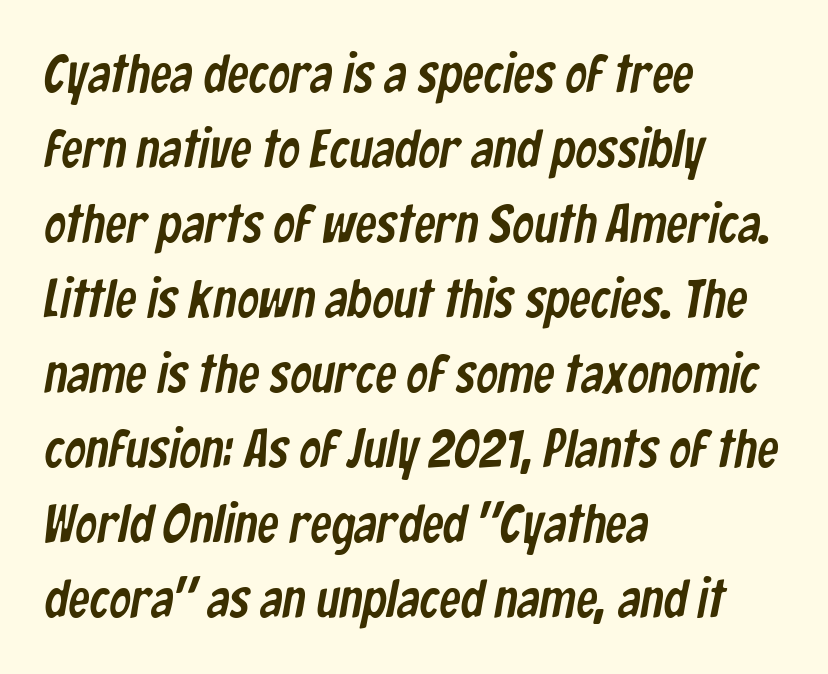
Think of a printed novel: that variable character pitch is what you see here. The passage shown stacks its lines at a standard gap. The rendering anchors every line to the left-hand side. Type style note: lacks serifs. Descenders are the only things crossing below the line. What stands out about the letter spacing? Nothing — it is the standard amount.
